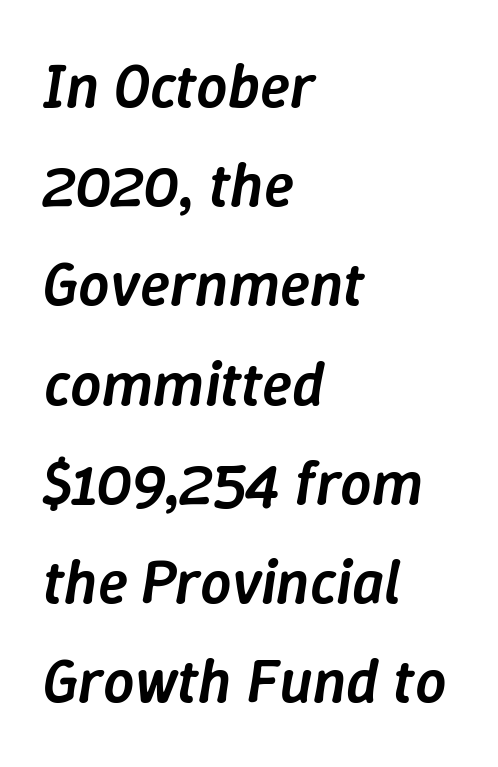
Q: Is the text bold? A: Semi-bold.
Q: Is the text italic (slanted)? A: Yes, it leans right by about 9 degrees.
Q: Is the text underlined? A: No.
Q: How is the paragraph aligned? A: Left-aligned.
Q: Is the spacing between letters normal or unusually wide? A: Normal.
Q: Is the spacing between lines tight, normal or loose? A: Normal.
Q: Width (condensed, normal, or wide)? A: Normal.
Q: Stroke contrast? A: Low.
Q: x-height? A: Medium.
Q: Monospaced? A: No.
